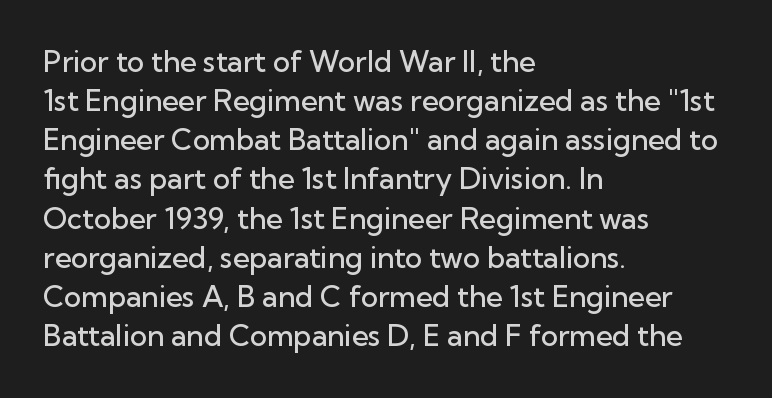
The image shows 29 px semibold sans-serif type, upright; set left-aligned, normal line spacing (1.35x), normal letter spacing, not underlined; low stroke contrast and a medium x-height.
